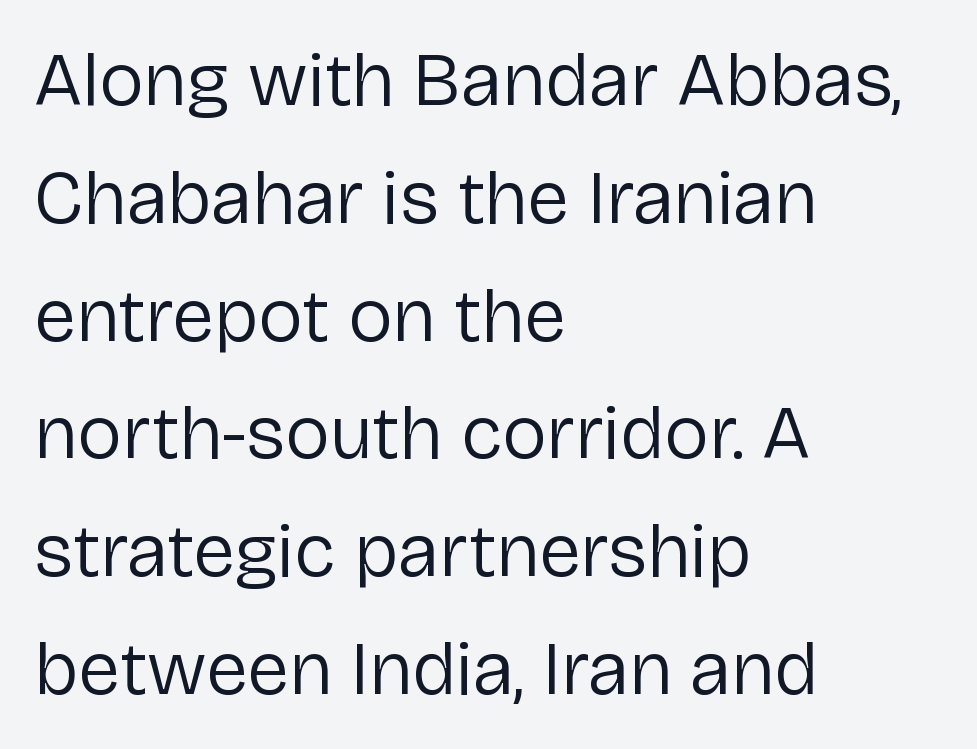
{"serif": "no", "italic": "no", "bold": "no", "weight": "regular", "width": "normal", "stroke_contrast": "low", "x_height": "medium", "monospaced": "no", "underline": "no", "align": "left", "line_spacing": "normal", "line_spacing_ratio": 1.55, "letter_spacing": "normal", "letter_spacing_em": 0.0, "glyph_px": 76}
